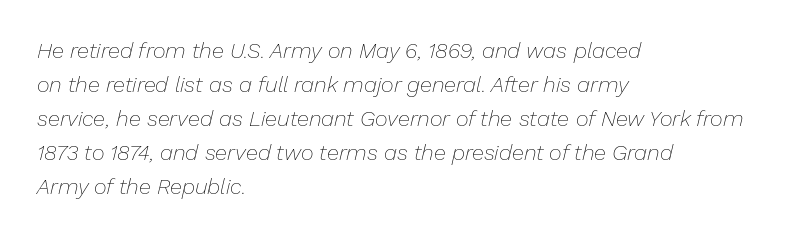
The image shows 22 px text type, italic (leaning right); set left-aligned, normal line spacing (1.55x), normal letter spacing, not underlined.
